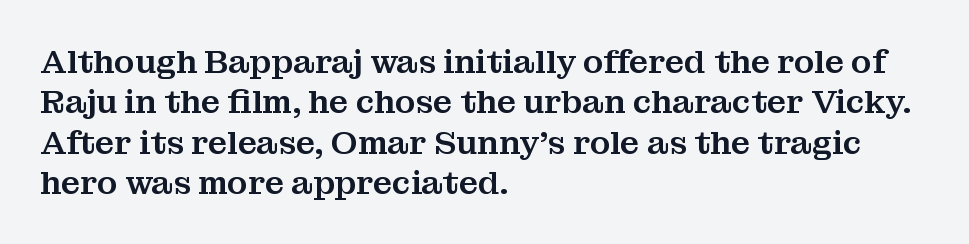
{"serif": "yes", "italic": "no", "width": "normal", "stroke_contrast": "medium", "x_height": "medium", "monospaced": "no", "underline": "no", "align": "left", "line_spacing_ratio": 1.22, "letter_spacing": "normal", "letter_spacing_em": 0.0, "glyph_px": 33}
